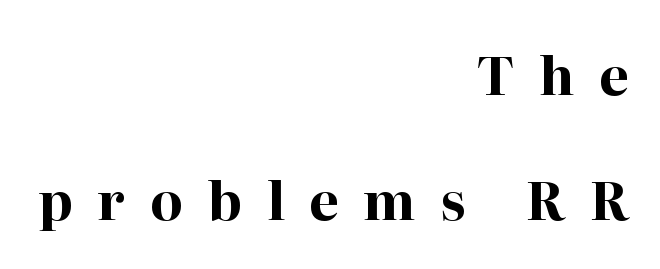
The image shows 53 px bold serif type, upright; set right-aligned, loose line spacing (2.35x), unusually wide letter spacing (+0.46 em), not underlined; high stroke contrast and a medium x-height.
